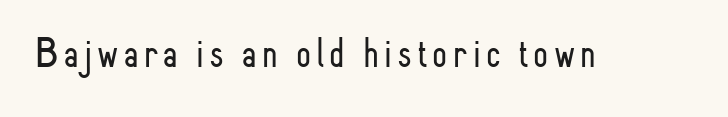
The font's upright variant was chosen for this text. Stroke terminals: plain, sans-serif. Is this a heavy cut? Hardly; it is regular or lighter. Honestly, there is no underline to notice here at all.
